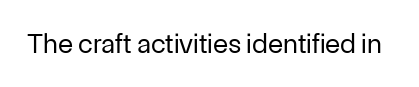
{"serif": "no", "italic": "no", "bold": "no", "weight": "regular", "width": "normal", "stroke_contrast": "low", "x_height": "medium", "monospaced": "no", "underline": "no", "letter_spacing": "normal", "letter_spacing_em": 0.0, "glyph_px": 28}
